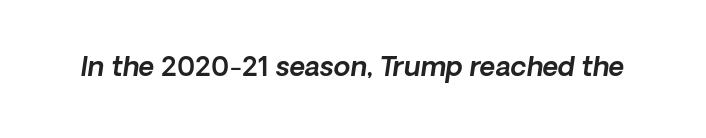
This rendering features lettering with no underline. Tracking here is standard; glyphs follow each other at the usual distance. When letters slant like this, we call the style italic.
